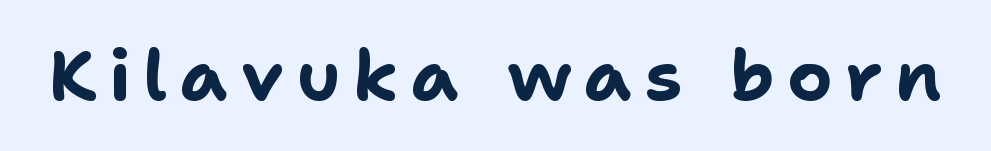
Q: Is the text bold? A: Yes.
Q: Is the text italic (slanted)? A: No, it is upright.
Q: Is the typeface a serif or a sans-serif typeface? A: Sans-serif.
Q: Is the text underlined? A: No.
Q: Width (condensed, normal, or wide)? A: Normal.
Q: Stroke contrast? A: Low.
Q: x-height? A: Medium.
Q: Monospaced? A: No.
